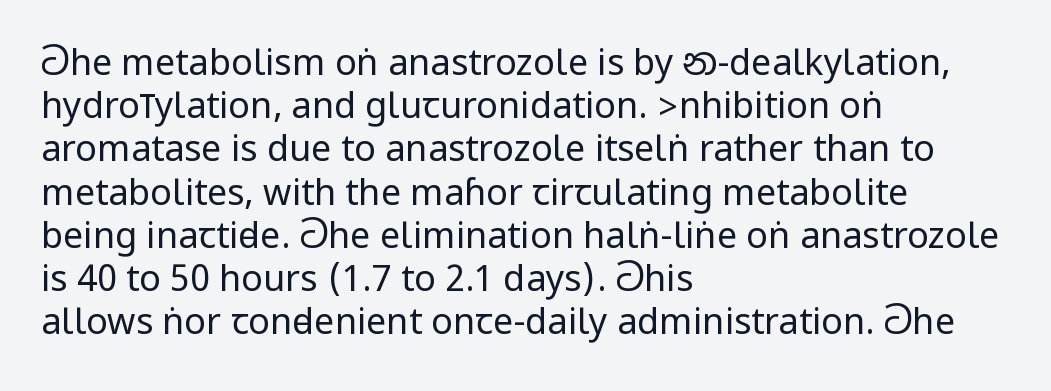
{"serif": "no", "italic": "no", "bold": "no", "weight": "regular", "width": "condensed", "stroke_contrast": "low", "underline": "no", "align": "left", "line_spacing_ratio": 1.2, "letter_spacing": "normal", "letter_spacing_em": 0.0, "glyph_px": 36}
